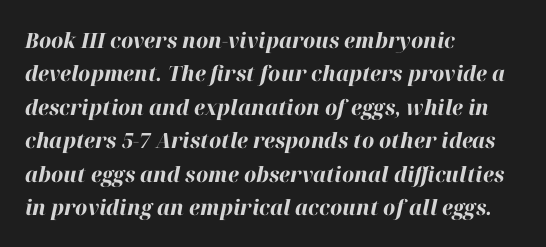
The image shows 21 px bold type, italic (leaning right); set left-aligned, normal line spacing (1.59x), normal letter spacing, not underlined.
